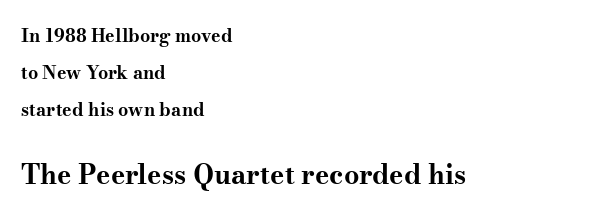
The image shows 27 px bold type, upright; set left-aligned, loose line spacing (2.05x), normal letter spacing, not underlined; the second (bottom) block is 1.5x larger.
